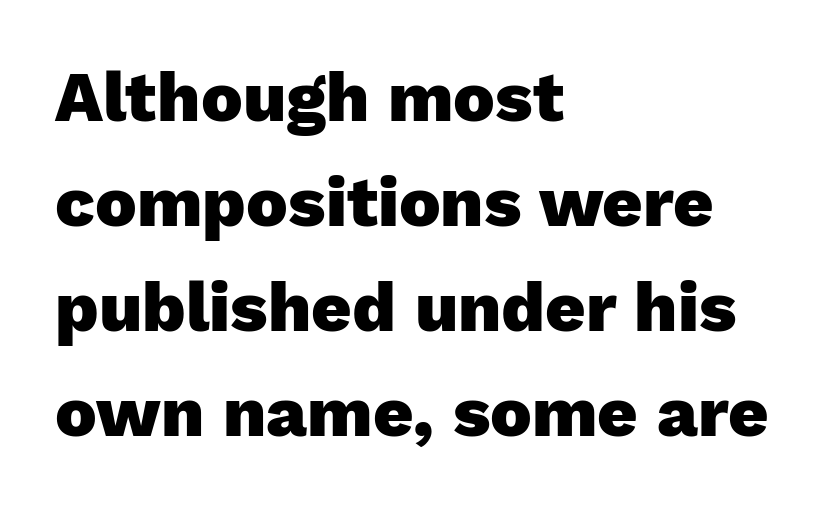
The image shows 70 px heavy sans-serif type, upright; set left-aligned, normal line spacing (1.5x), normal letter spacing, not underlined; low stroke contrast and a medium x-height.
